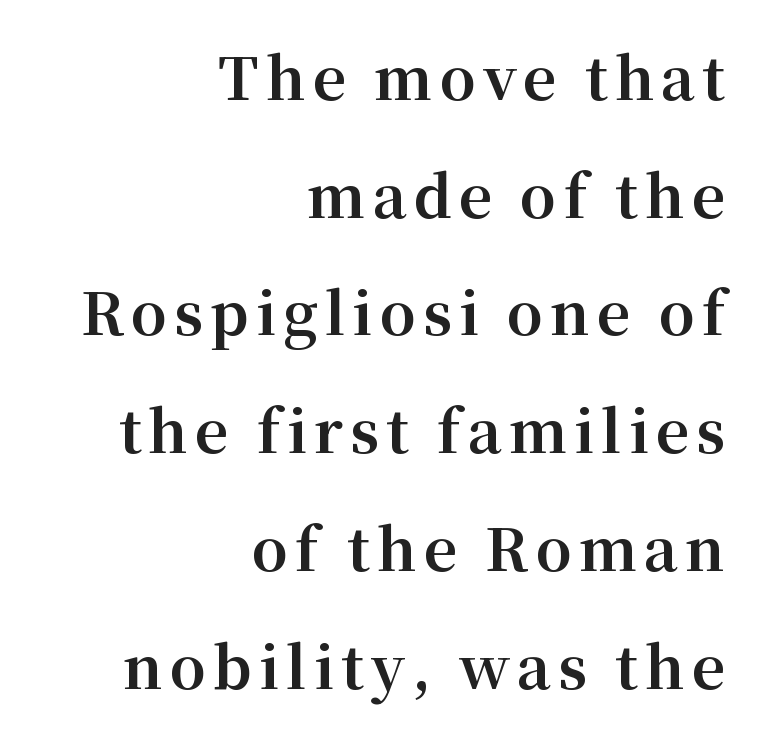
{"serif": "yes", "italic": "no", "bold": "yes", "weight": "bold", "width": "normal", "stroke_contrast": "medium", "x_height": "medium", "monospaced": "no", "underline": "no", "align": "right", "line_spacing": "loose", "line_spacing_ratio": 2.03, "glyph_px": 58}
